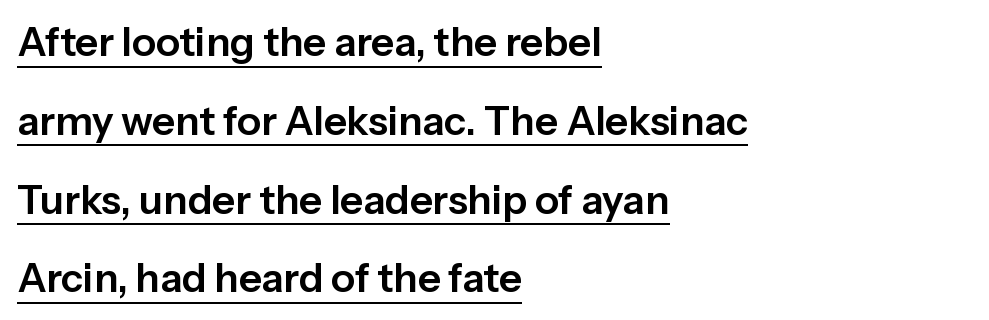
Q: Is the text italic (slanted)? A: No, it is upright.
Q: Is the typeface a serif or a sans-serif typeface? A: Sans-serif.
Q: Is the text underlined? A: Yes.
Q: How is the paragraph aligned? A: Left-aligned.
Q: Is the spacing between letters normal or unusually wide? A: Normal.
Q: Is the spacing between lines tight, normal or loose? A: Loose.
Q: Width (condensed, normal, or wide)? A: Normal.
Q: Stroke contrast? A: Low.
Q: x-height? A: Medium.
Q: Monospaced? A: No.
